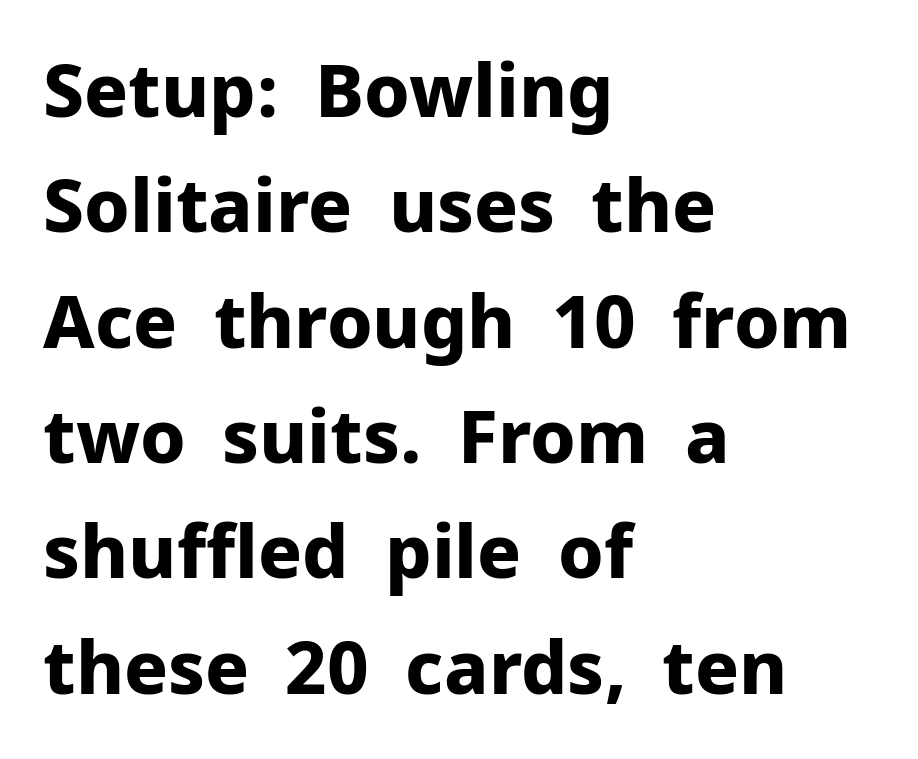
Notice how descenders clear the ascenders below comfortably — that's standard leading. Spacing verdict: proportional, widths tailored to each character. Serifs: no, the terminals of the letterforms are clean. You'd pick this weight for a headline — it's a proper bold.
